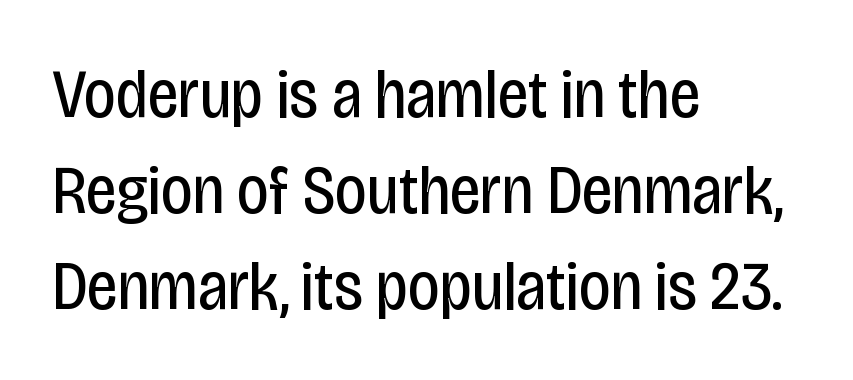
{"serif": "no", "italic": "no", "bold": "no", "weight": "regular", "width": "condensed", "stroke_contrast": "low", "x_height": "large", "monospaced": "no", "underline": "no", "align": "left", "line_spacing": "normal", "line_spacing_ratio": 1.39, "letter_spacing": "normal", "letter_spacing_em": 0.0, "glyph_px": 69}
